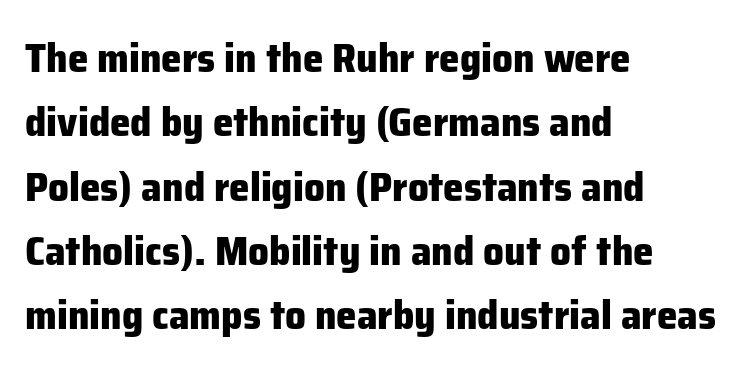
Q: Is the text bold? A: Yes.
Q: Is the text italic (slanted)? A: No, it is upright.
Q: Is the typeface a serif or a sans-serif typeface? A: Sans-serif.
Q: Is the text underlined? A: No.
Q: How is the paragraph aligned? A: Left-aligned.
Q: Is the spacing between letters normal or unusually wide? A: Normal.
Q: Is the spacing between lines tight, normal or loose? A: Normal.
Q: Width (condensed, normal, or wide)? A: Normal.
Q: Stroke contrast? A: Low.
Q: x-height? A: Medium.
Q: Monospaced? A: No.
